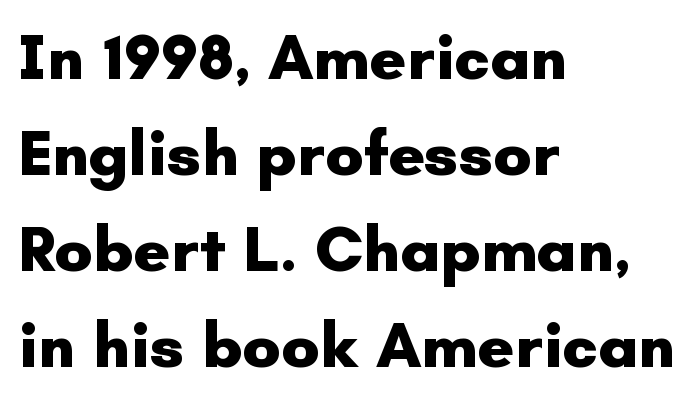
{"serif": "no", "italic": "no", "bold": "yes", "weight": "heavy", "width": "normal", "stroke_contrast": "low", "x_height": "small", "monospaced": "no", "underline": "no", "align": "left", "line_spacing": "normal", "line_spacing_ratio": 1.5, "letter_spacing": "normal", "letter_spacing_em": 0.0, "glyph_px": 64}
